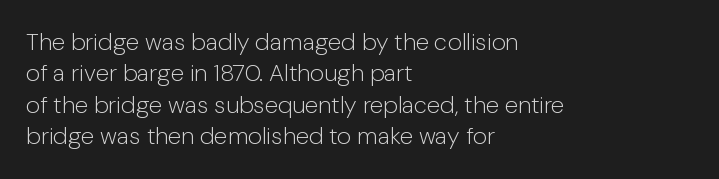
The image shows 24 px text type, upright; set left-aligned, normal line spacing (1.31x), normal letter spacing, not underlined.
